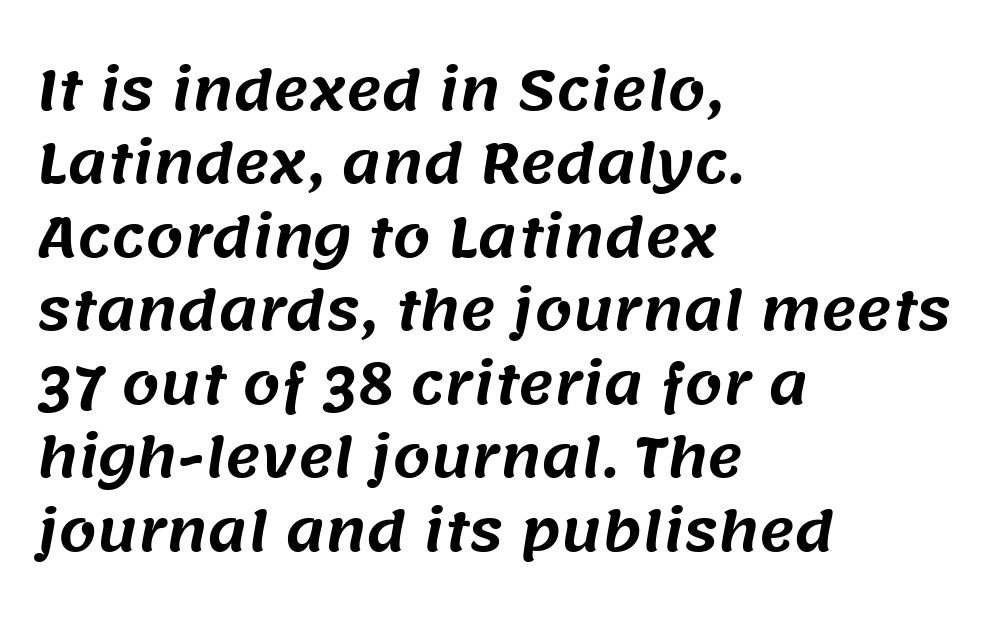
Q: Is the typeface a serif or a sans-serif typeface? A: Sans-serif.
Q: Is the text underlined? A: No.
Q: How is the paragraph aligned? A: Left-aligned.
Q: Is the spacing between letters normal or unusually wide? A: Normal.
Q: Is the spacing between lines tight, normal or loose? A: Normal.
Q: Width (condensed, normal, or wide)? A: Normal.
Q: Stroke contrast? A: Medium.
Q: x-height? A: Large.
Q: Monospaced? A: No.
